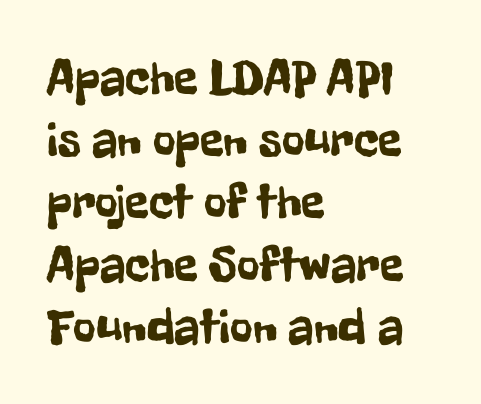
Q: Is the text italic (slanted)? A: No, it is upright.
Q: Is the typeface a serif or a sans-serif typeface? A: Sans-serif.
Q: Is the text underlined? A: No.
Q: How is the paragraph aligned? A: Left-aligned.
Q: Is the spacing between letters normal or unusually wide? A: Normal.
Q: Is the spacing between lines tight, normal or loose? A: Normal.
Q: Width (condensed, normal, or wide)? A: Condensed.
Q: Stroke contrast? A: Low.
Q: x-height? A: Medium.
Q: Monospaced? A: No.
